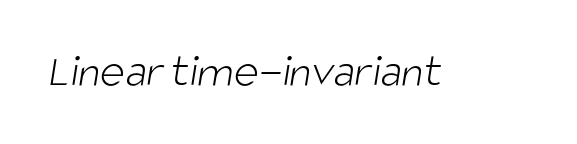
Default kerning and tracking; the words read as compact shapes. What kind of face is this? One without serifs — a sans. This reads as an unemphasized weight, regular at the heaviest. A bare baseline throughout the passage. Think of a printed novel: that variable character pitch is what you see here.
